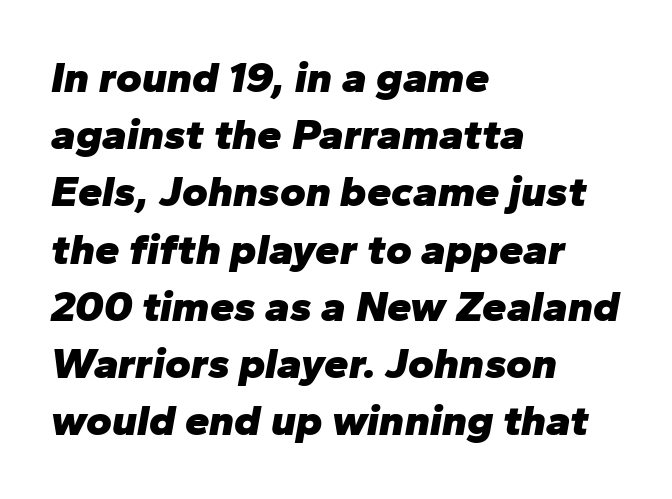
Spacing verdict: proportional, widths tailored to each character. Observe the lean: these are italic letterforms. Typeset ragged right — the left edge is the straight one. Characters follow at the spacing the type designer built in. Emphasis by weight is at full strength: bold.
